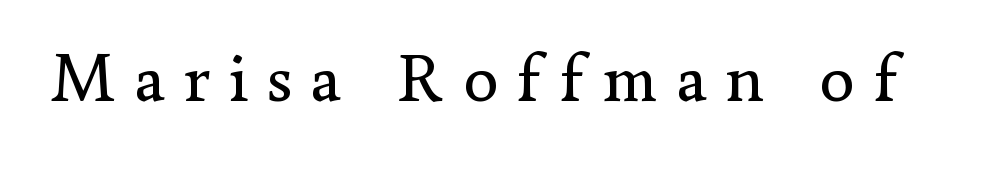
{"serif": "yes", "italic": "no", "bold": "no", "weight": "regular", "width": "normal", "stroke_contrast": "low", "x_height": "small", "monospaced": "no", "underline": "no", "letter_spacing": "wide", "letter_spacing_em": 0.27, "glyph_px": 70}
